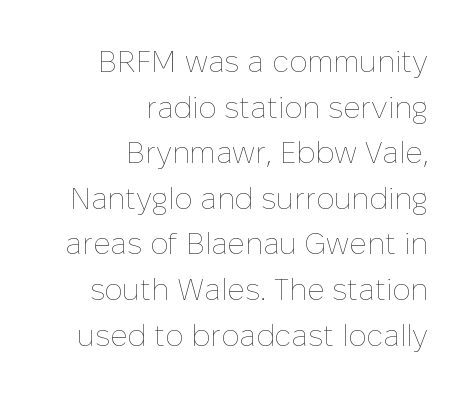
The passage shown is not bold in any degree. The gaps between neighbouring characters are ordinary and unremarkable. Posture: straight, roman, zero tilt. The block of text has a typical density, with ordinary space between rows. The letters advance in unequal steps, a hallmark of proportional type.
